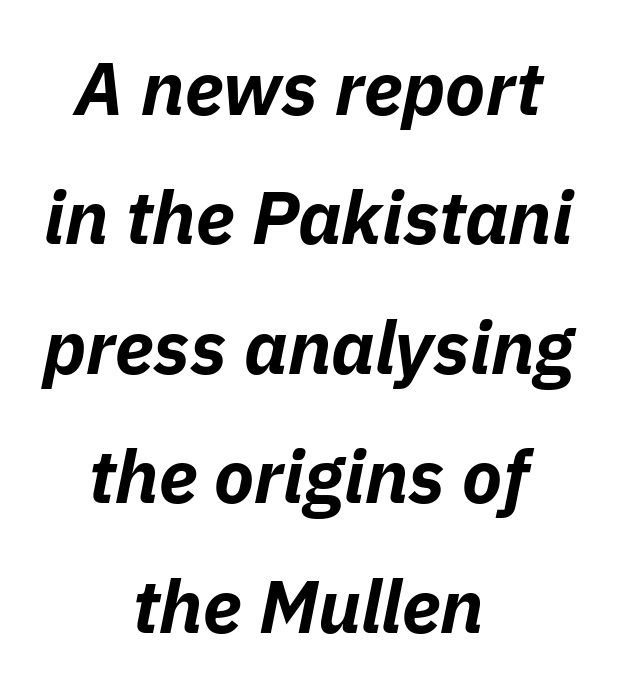
Q: Is the text bold? A: Yes.
Q: Is the text italic (slanted)? A: Yes, it leans right by about 11 degrees.
Q: Is the text underlined? A: No.
Q: How is the paragraph aligned? A: Centered.
Q: Is the spacing between letters normal or unusually wide? A: Normal.
Q: Width (condensed, normal, or wide)? A: Normal.
Q: Stroke contrast? A: Low.
Q: x-height? A: Medium.
Q: Monospaced? A: No.
